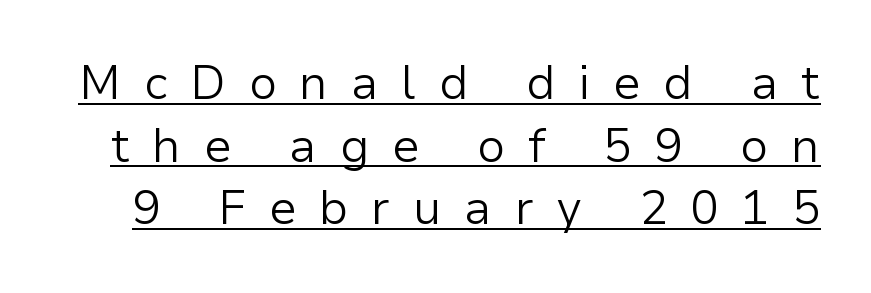
Letter spacing: wide. The letters advance in unequal steps, a hallmark of proportional type. The weight would be labelled regular, book, light, or lighter still. Leading matches the norm, producing a regular column.
